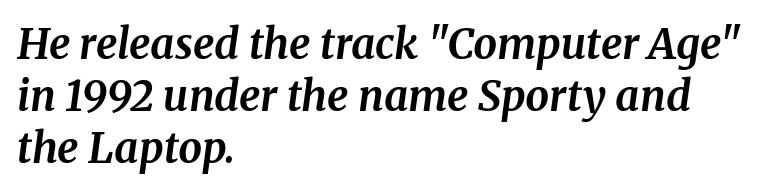
The image shows 42 px bold serif type, italic (leaning right); set left-aligned, line spacing 1.24x, normal letter spacing, not underlined; medium stroke contrast and a medium x-height.
